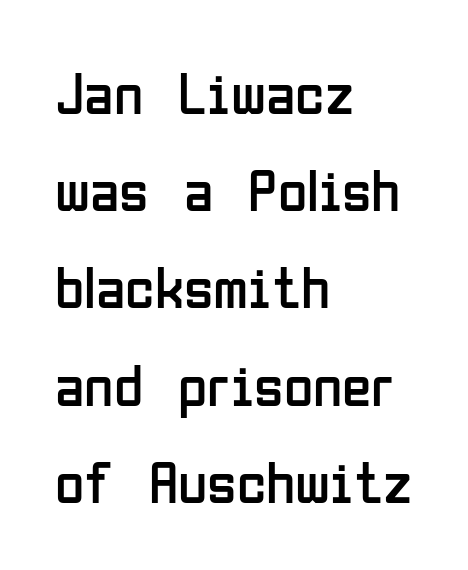
The image shows 60 px regular-weight, condensed sans-serif type, upright; set left-aligned, normal line spacing (1.62x), normal letter spacing, not underlined; low stroke contrast and a medium x-height.
